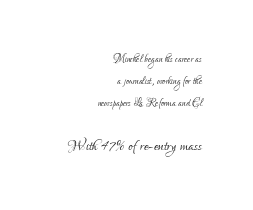
Q: Is the text bold? A: No.
Q: Is the text italic (slanted)? A: Yes.
Q: Is the text underlined? A: No.
Q: How is the paragraph aligned? A: Right-aligned.
Q: Is the spacing between letters normal or unusually wide? A: Normal.
Q: Is the spacing between lines tight, normal or loose? A: Normal.
Q: Which block of text is set in a larger size, the first (top) or the second (bottom)? A: The second (bottom) one.
